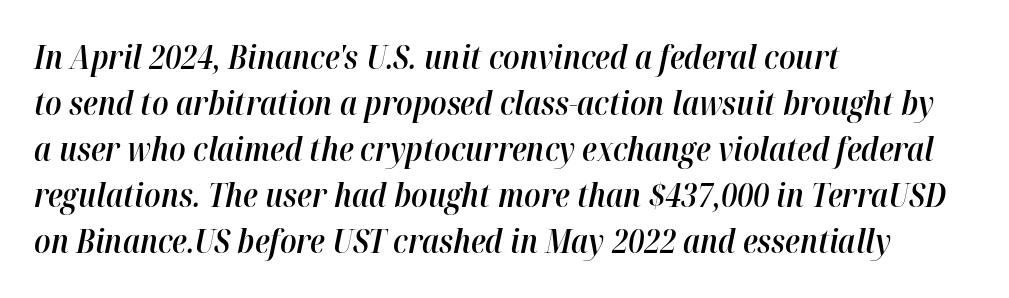
The image shows 32 px semibold type, italic (leaning right); set left-aligned, normal line spacing (1.44x), normal letter spacing, not underlined; high stroke contrast and a medium x-height.
